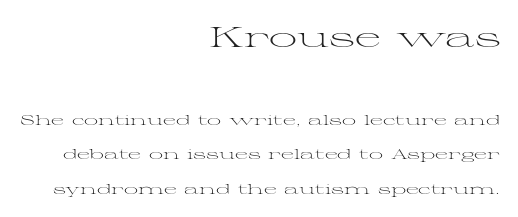
Q: Is the text bold? A: No.
Q: Is the text italic (slanted)? A: No, it is upright.
Q: Is the typeface a serif or a sans-serif typeface? A: Serif.
Q: Is the text underlined? A: No.
Q: How is the paragraph aligned? A: Right-aligned.
Q: Is the spacing between letters normal or unusually wide? A: Normal.
Q: Is the spacing between lines tight, normal or loose? A: Loose.
Q: Which block of text is set in a larger size, the first (top) or the second (bottom)? A: The first (top) one.
Q: Width (condensed, normal, or wide)? A: Wide.
Q: Stroke contrast? A: Medium.
Q: x-height? A: Medium.
Q: Monospaced? A: No.
